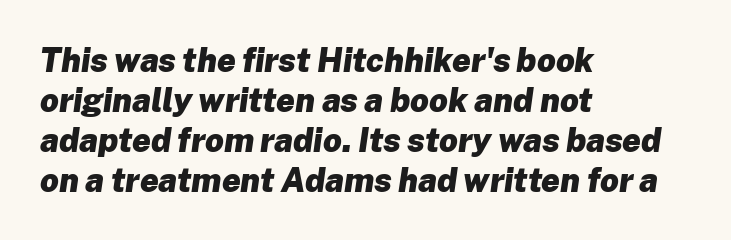
The image shows 33 px heavy type, italic (leaning right); set left-aligned, line spacing 1.21x, normal letter spacing, not underlined; low stroke contrast and a medium x-height.
